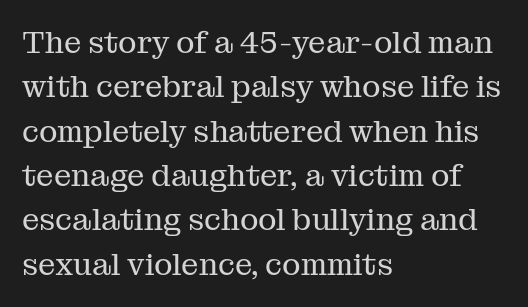
There is no visible air inserted between adjacent glyphs. Varying glyph widths throughout — classic text-font behaviour. These lines are set flush left with a ragged right edge. Stem width sits at or under what a default text font uses. Quick note: not italic, upright.
